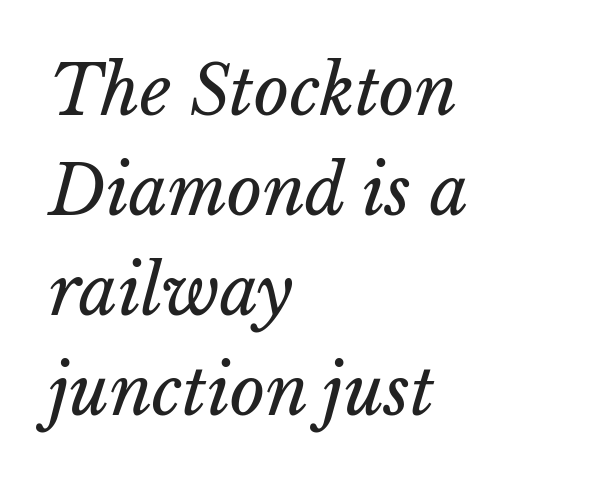
{"bold": "no", "weight": "regular", "width": "normal", "stroke_contrast": "low", "x_height": "medium", "monospaced": "no", "underline": "no", "align": "left", "line_spacing": "normal", "line_spacing_ratio": 1.47, "letter_spacing": "normal", "letter_spacing_em": 0.0, "glyph_px": 68}
